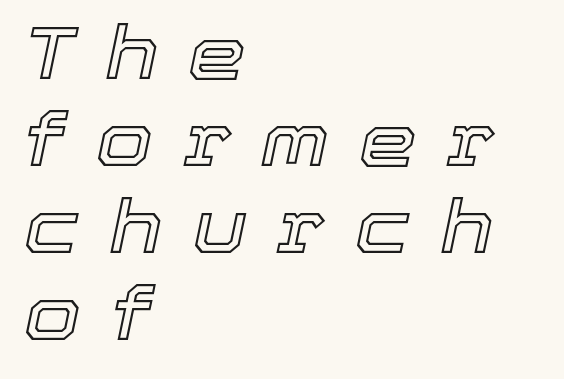
Q: Is the text italic (slanted)? A: Yes, it leans right by about 12 degrees.
Q: Is the text underlined? A: No.
Q: How is the paragraph aligned? A: Left-aligned.
Q: Is the spacing between letters normal or unusually wide? A: Unusually wide.
Q: Width (condensed, normal, or wide)? A: Normal.
Q: x-height? A: Medium.
Q: Monospaced? A: No.
